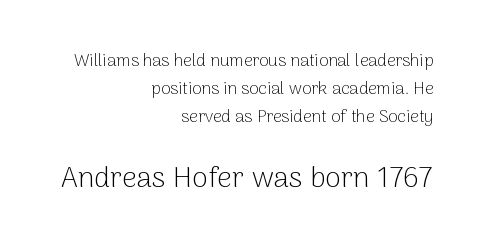
{"serif": "no", "italic": "no", "bold": "no", "weight": "light", "width": "normal", "stroke_contrast": "low", "x_height": "medium", "monospaced": "no", "underline": "no", "align": "right", "line_spacing": "normal", "line_spacing_ratio": 1.66, "letter_spacing": "normal", "letter_spacing_em": 0.0, "larger_block": "second", "size_ratio": 1.71, "glyph_px": 29}
